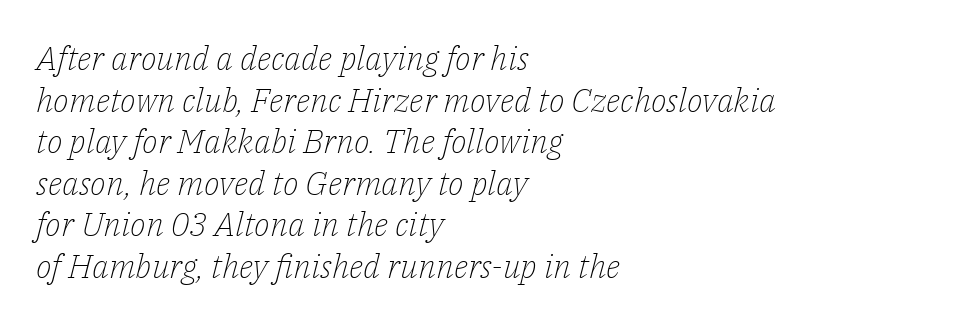
Leftover space on each line is placed entirely after the last word. The whole block is typeset with a tilt. The block of text has a typical density, with ordinary space between rows. Is this a fixed-width face? No — the glyphs have proportional, varying widths.
